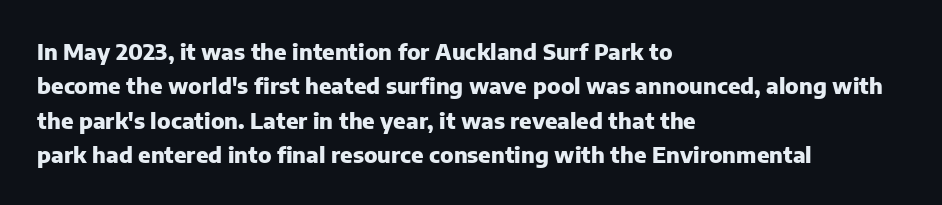
The image shows 22 px bold type, upright; set left-aligned, normal line spacing (1.56x), normal letter spacing, not underlined.
